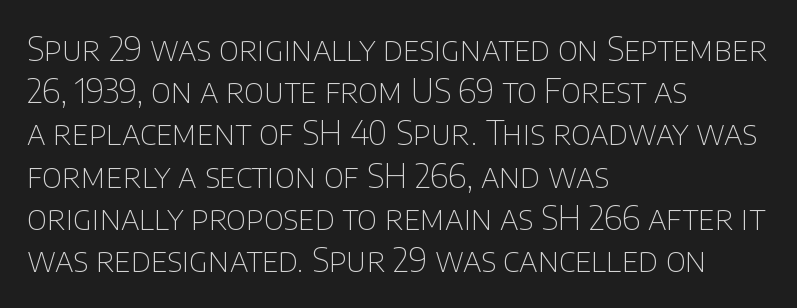
Note the varied advance widths — an 'i' is clearly narrower than an 'm'. When letters stand straight like this, we call the style roman or upright. Serifs: no, the terminals of the letterforms are clean. The specimen omits any rule beneath the text block's lines.
